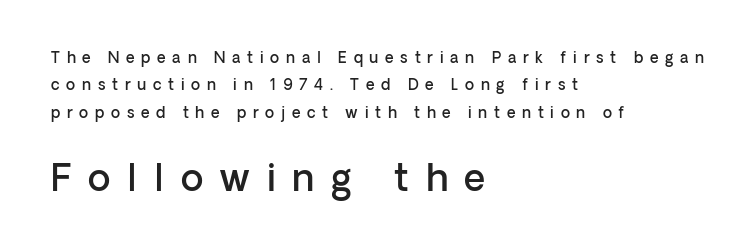
{"serif": "no", "italic": "no", "bold": "semi", "weight": "semibold", "width": "normal", "stroke_contrast": "low", "x_height": "medium", "monospaced": "no", "underline": "no", "align": "left", "line_spacing_ratio": 1.83, "letter_spacing": "wide", "letter_spacing_em": 0.45, "larger_block": "second", "size_ratio": 2.47, "glyph_px": 37}
